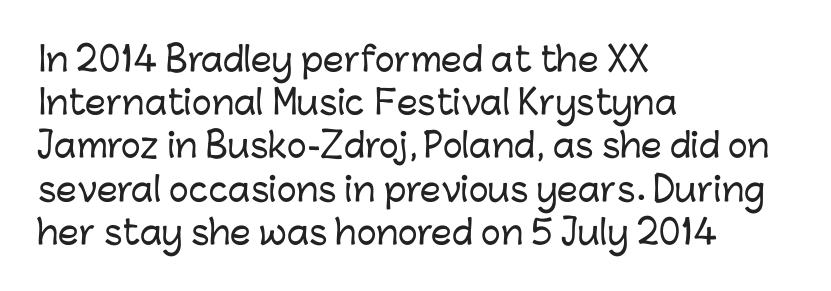
Q: Is the text italic (slanted)? A: No, it is upright.
Q: Is the typeface a serif or a sans-serif typeface? A: Sans-serif.
Q: Is the text underlined? A: No.
Q: How is the paragraph aligned? A: Left-aligned.
Q: Is the spacing between letters normal or unusually wide? A: Normal.
Q: Is the spacing between lines tight, normal or loose? A: Normal.
Q: Width (condensed, normal, or wide)? A: Normal.
Q: Stroke contrast? A: Low.
Q: x-height? A: Medium.
Q: Monospaced? A: No.
